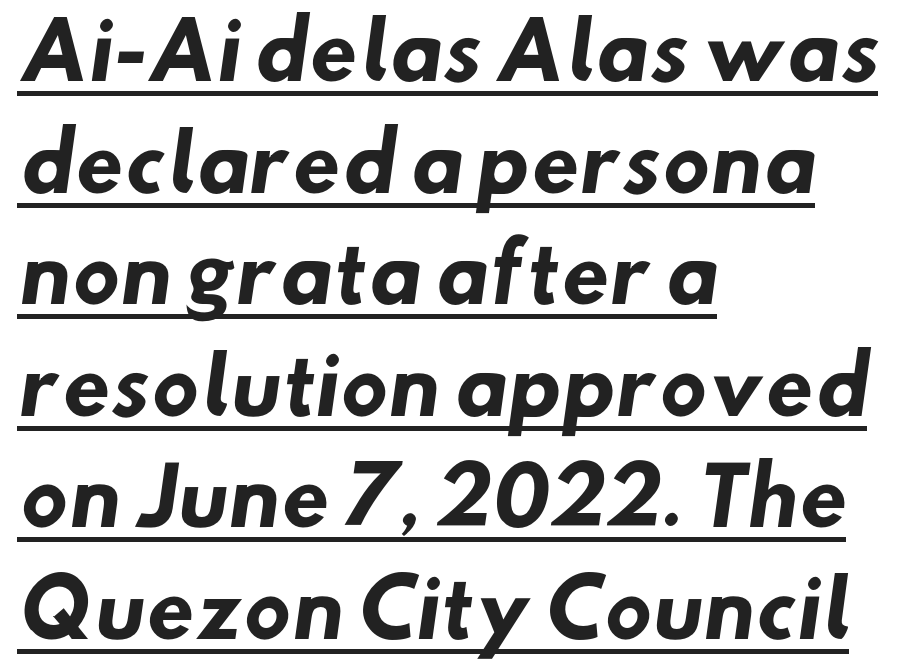
One-word summary of the alignment: left. These lines are rendered in a variable-pitch font. Strong, thick strokes mark this as bold type. The designer went with a sans here, leaving each stem footless.
